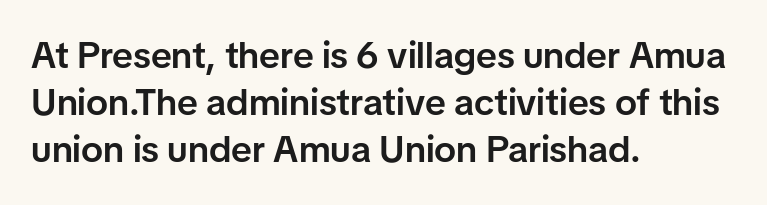
Check where the strokes stop: nothing finishes them off — pure sans. This sample is left-justified, so line endings fall wherever the words run out. Letters rest on an invisible, unmarked baseline. Upright lettering throughout.
